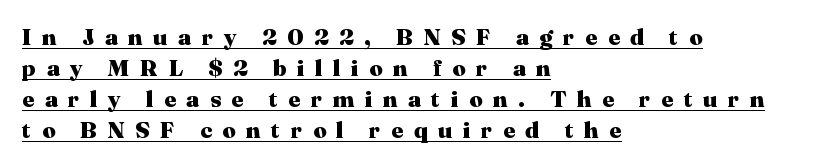
The image shows 23 px bold type, upright; set left-aligned, normal line spacing (1.35x), unusually wide letter spacing (+0.46 em), underlined.
